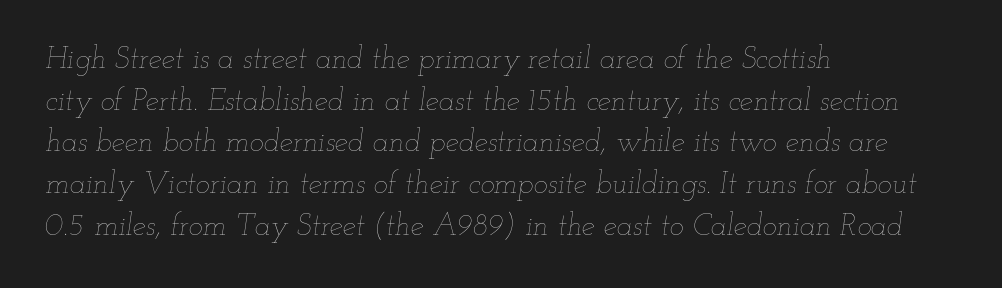
The image shows 30 px thin, wide type, italic (leaning right); set left-aligned, normal line spacing (1.39x), normal letter spacing, not underlined; low stroke contrast and a small x-height.
